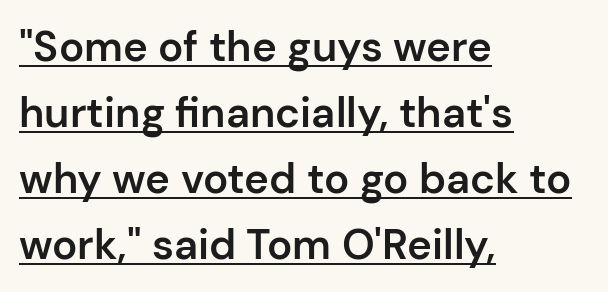
The image shows 42 px semibold sans-serif type, upright; set left-aligned, normal line spacing (1.57x), normal letter spacing, underlined; low stroke contrast and a medium x-height.
